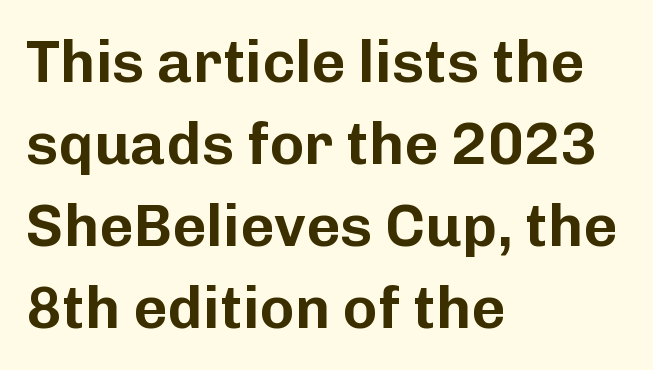
The image shows 59 px sans-serif type, upright; set left-aligned, normal line spacing (1.39x), normal letter spacing, not underlined; low stroke contrast and a medium x-height.
